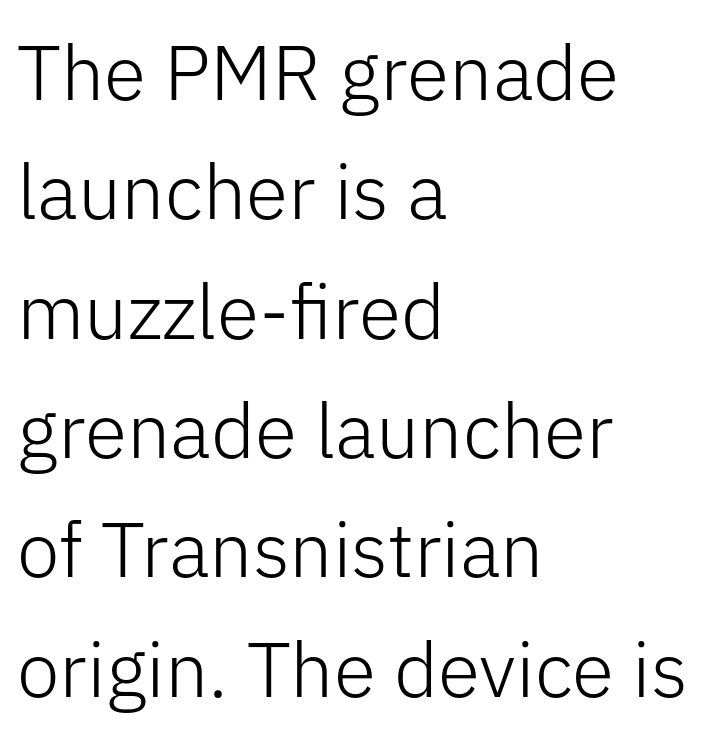
{"serif": "no", "italic": "no", "bold": "no", "weight": "light", "width": "normal", "stroke_contrast": "low", "x_height": "medium", "monospaced": "no", "underline": "no", "align": "left", "line_spacing": "normal", "line_spacing_ratio": 1.55, "letter_spacing": "normal", "letter_spacing_em": 0.0, "glyph_px": 77}
